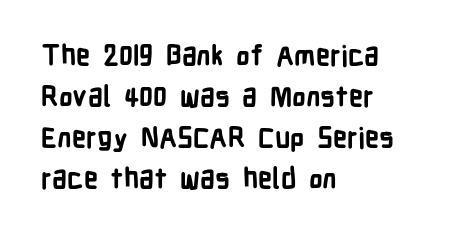
Evenly set lines give the paragraph a standard silhouette. The face used here is a sans, in the tradition of grotesques and geometrics. Line beginnings align vertically; line endings do not. Heavy-handed strokes throughout: this text is bold. The words here are not underlined.
